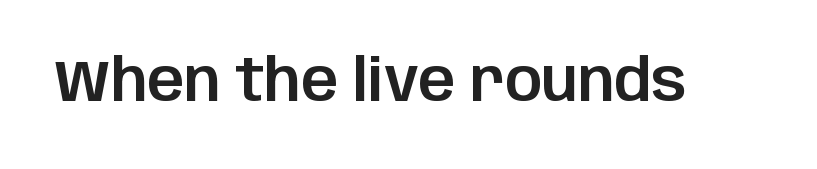
The letters advance in unequal steps, a hallmark of proportional type. The face used here is rendered with its standard letterfit. This is sans-serif lettering, the kind often seen on screens and signage. This is the regular roman posture of the typeface. The glyphs are unaccompanied by any horizontal stroke below them.
